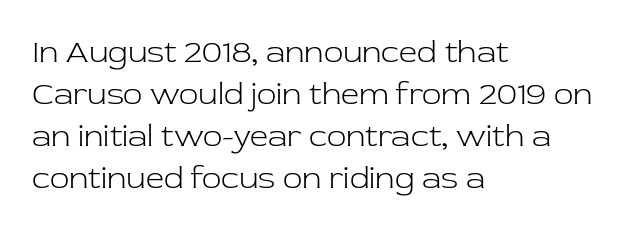
The words here are not underlined. Is this a fixed-width face? No — the glyphs have proportional, varying widths. Students, observe: this is what conventionally led text looks like. If you drew a ruler down the left edge, every line would touch it. Compared with a typical body face, this is equally light or lighter still. Type style note: has serifs.
